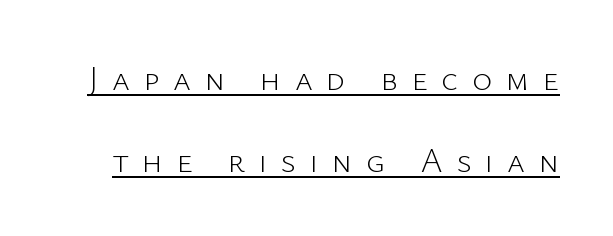
The image shows 34 px light sans-serif type, upright; set loose line spacing (2.4x), unusually wide letter spacing (+0.4 em), underlined; low stroke contrast and a medium x-height.
